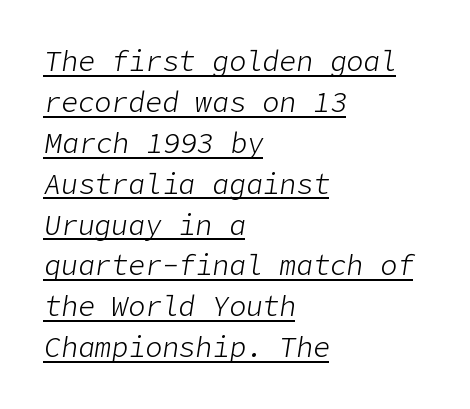
Q: Is the text bold? A: No.
Q: Is the text italic (slanted)? A: Yes, it leans right by about 9 degrees.
Q: Is the text underlined? A: Yes.
Q: How is the paragraph aligned? A: Left-aligned.
Q: Is the spacing between letters normal or unusually wide? A: Normal.
Q: Is the spacing between lines tight, normal or loose? A: Normal.
Q: Width (condensed, normal, or wide)? A: Normal.
Q: Stroke contrast? A: Low.
Q: x-height? A: Medium.
